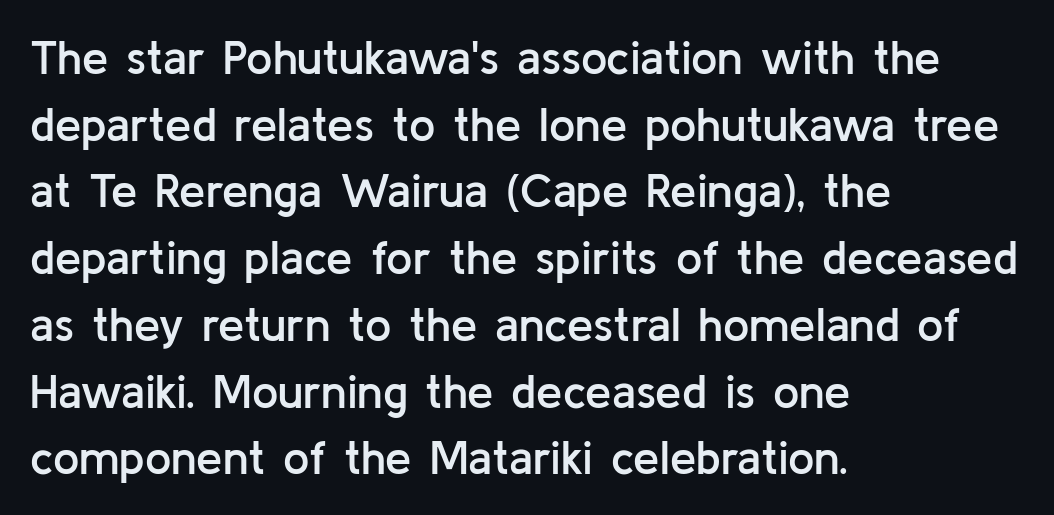
{"serif": "no", "italic": "no", "bold": "semi", "weight": "semibold", "width": "normal", "stroke_contrast": "low", "x_height": "medium", "monospaced": "no", "underline": "no", "align": "left", "line_spacing": "normal", "line_spacing_ratio": 1.42, "letter_spacing": "normal", "letter_spacing_em": 0.0, "glyph_px": 47}
